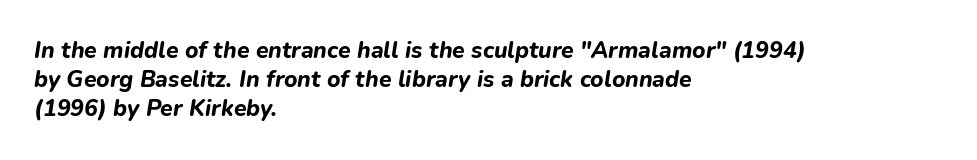
The image shows 23 px bold type, italic (leaning right); set left-aligned, normal line spacing (1.27x), normal letter spacing, not underlined.
